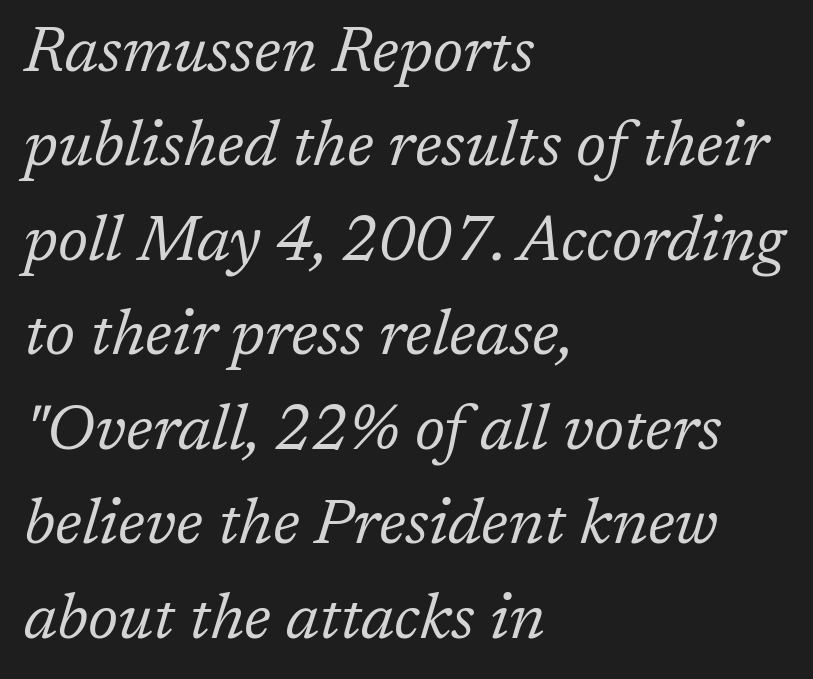
{"serif": "yes", "italic": "yes", "lean": "right", "slant_degrees": 17, "bold": "no", "weight": "regular", "width": "normal", "stroke_contrast": "low", "x_height": "medium", "monospaced": "no", "underline": "no", "align": "left", "line_spacing": "normal", "line_spacing_ratio": 1.5, "letter_spacing": "normal", "letter_spacing_em": 0.0, "glyph_px": 63}
